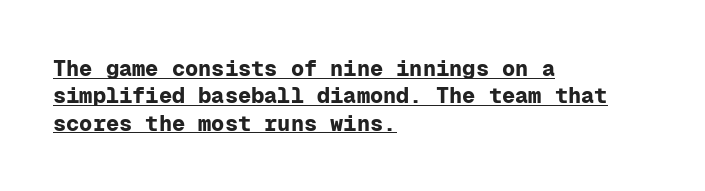
The image shows 22 px bold type, upright; set left-aligned, line spacing 1.24x, normal letter spacing, underlined.
